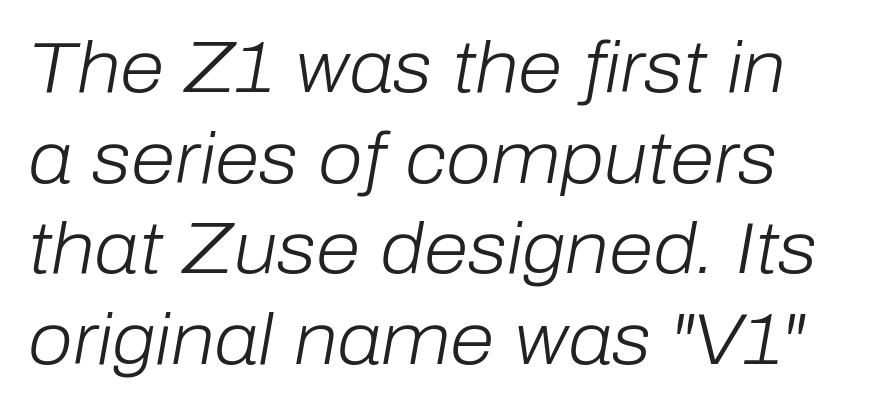
In terms of leading, this rendering sits right in the middle. Ink coverage per letter is moderate at most. The letters are slanted; this is an italic face. A typesetter would call this zero additional tracking.
